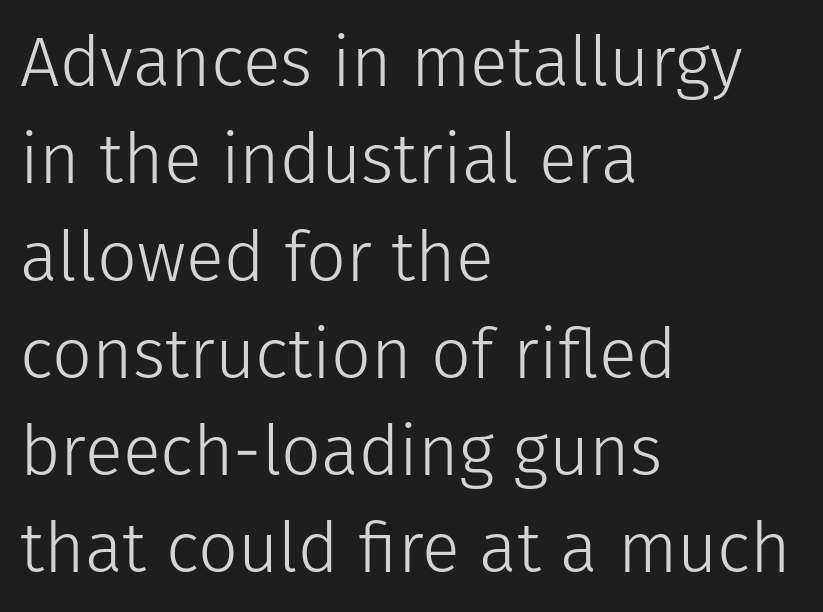
{"serif": "no", "italic": "no", "bold": "no", "weight": "light", "width": "normal", "stroke_contrast": "low", "x_height": "medium", "monospaced": "no", "underline": "no", "align": "left", "line_spacing": "normal", "line_spacing_ratio": 1.39, "letter_spacing": "normal", "letter_spacing_em": 0.0, "glyph_px": 70}
